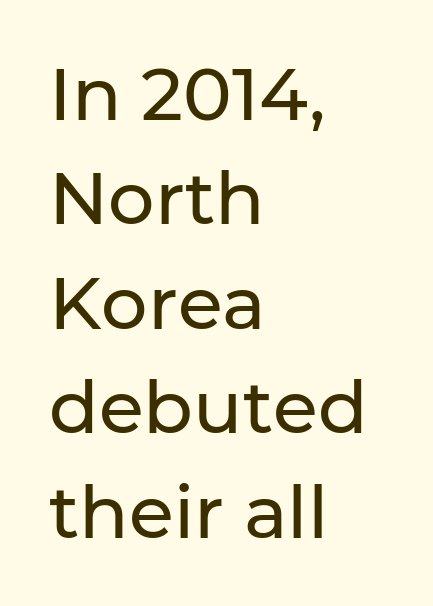
The image shows 73 px sans-serif type, upright; set left-aligned, normal line spacing (1.43x), normal letter spacing, not underlined; low stroke contrast and a medium x-height.
